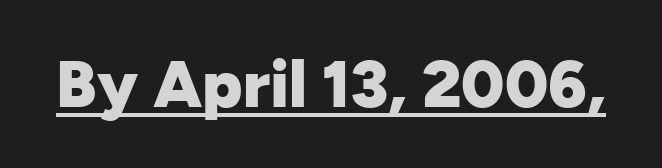
Q: Is the text bold? A: Yes.
Q: Is the text italic (slanted)? A: No, it is upright.
Q: Is the typeface a serif or a sans-serif typeface? A: Sans-serif.
Q: Is the text underlined? A: Yes.
Q: Is the spacing between letters normal or unusually wide? A: Normal.
Q: Width (condensed, normal, or wide)? A: Normal.
Q: Stroke contrast? A: Low.
Q: x-height? A: Medium.
Q: Monospaced? A: No.
